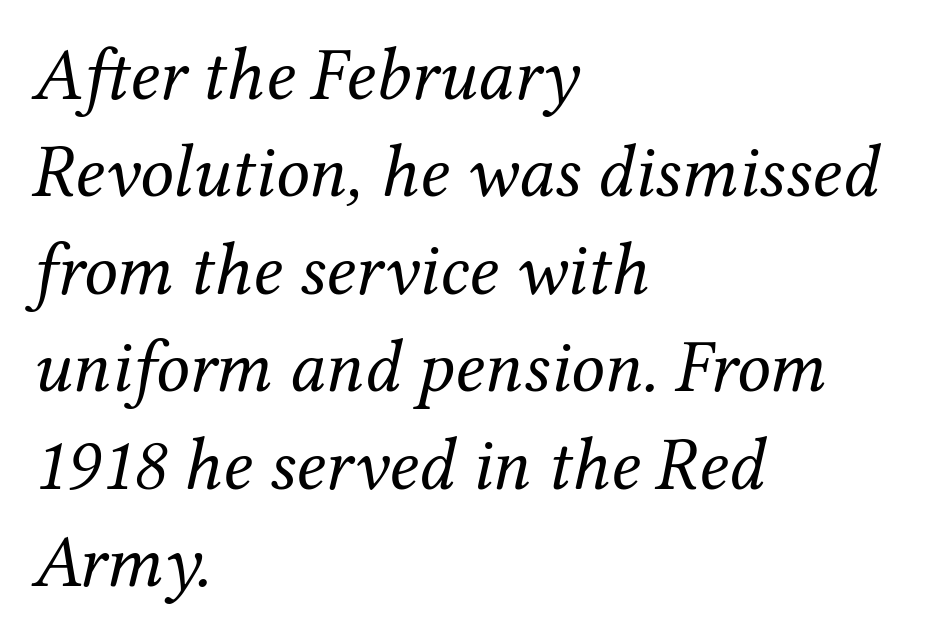
The image shows 75 px regular-weight serif type, italic (leaning right); set left-aligned, normal line spacing (1.3x), normal letter spacing, not underlined; medium stroke contrast and a medium x-height.
